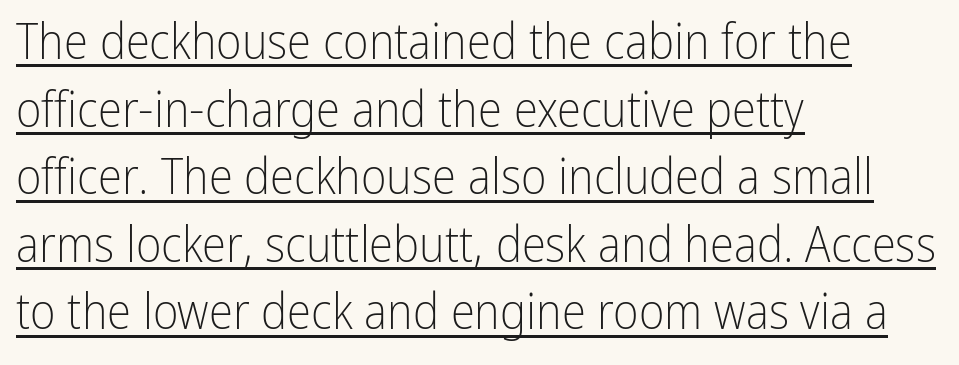
Q: Is the text bold? A: No.
Q: Is the text italic (slanted)? A: No, it is upright.
Q: Is the typeface a serif or a sans-serif typeface? A: Sans-serif.
Q: Is the text underlined? A: Yes.
Q: How is the paragraph aligned? A: Left-aligned.
Q: Is the spacing between letters normal or unusually wide? A: Normal.
Q: Is the spacing between lines tight, normal or loose? A: Normal.
Q: Width (condensed, normal, or wide)? A: Condensed.
Q: Stroke contrast? A: Low.
Q: x-height? A: Medium.
Q: Monospaced? A: No.
